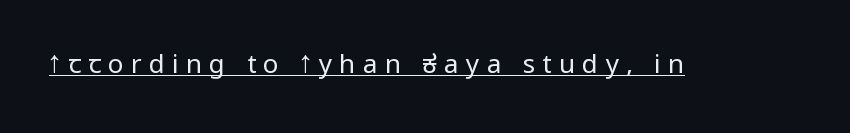
The image shows 26 px text type, upright; set unusually wide letter spacing (+0.28 em), underlined.
